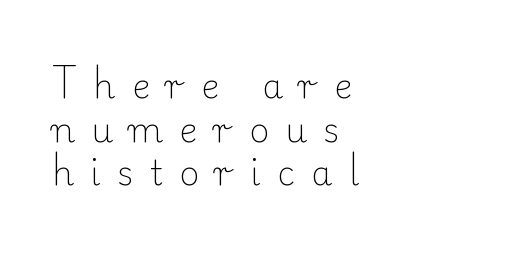
Regular leading. This is not heavy type; no bold has been used. Check the space under the baseline: it is left empty. These lines are rendered in a variable-pitch font. Every row of glyphs begins at an identical x-position on the left. What kind of face is this? One with serifs.
